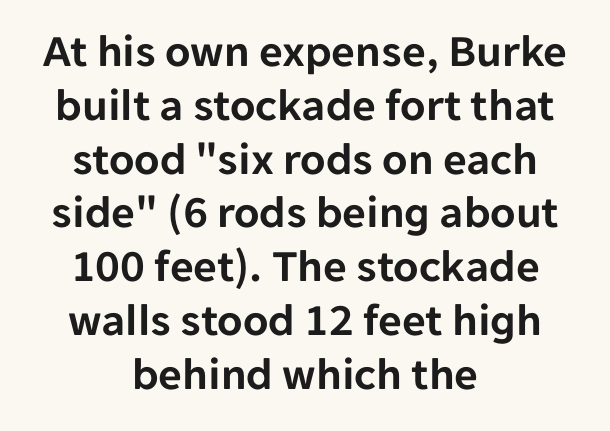
Looks like regular typesetting: each glyph gets only the width it needs. A typesetter would call this zero additional tracking. No word sits above an underline. The compositor balanced each line on the midline. You can tell it's not italic because the verticals are truly vertical.
